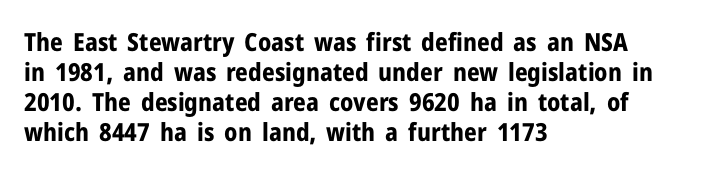
Q: Is the text bold? A: Yes.
Q: Is the text italic (slanted)? A: No, it is upright.
Q: Is the text underlined? A: No.
Q: How is the paragraph aligned? A: Left-aligned.
Q: Is the spacing between letters normal or unusually wide? A: Normal.
